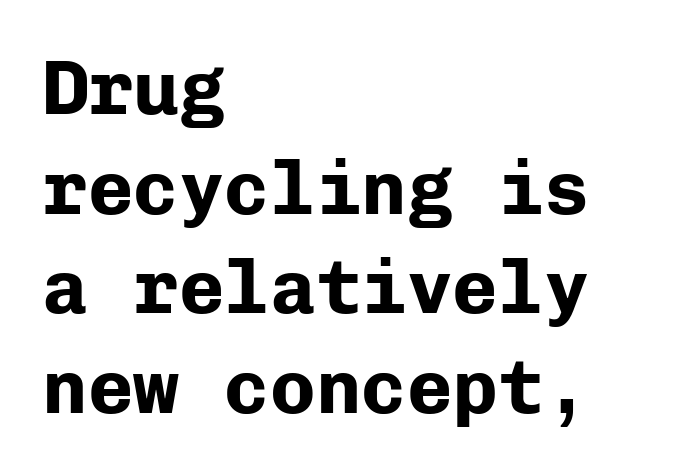
Is this a fixed-width face? Yes — each glyph sits in an identical cell. Does the copy run flush right? No — it runs flush left. The typography opts for an upright posture over an oblique one. Heavy, bold letterforms.
